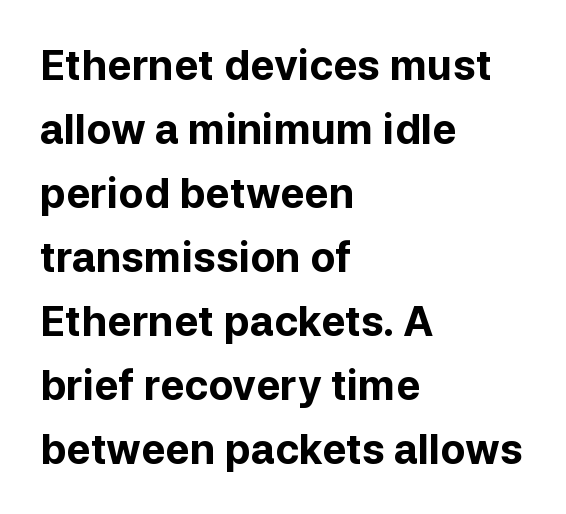
Q: Is the text bold? A: Yes.
Q: Is the text italic (slanted)? A: No, it is upright.
Q: Is the typeface a serif or a sans-serif typeface? A: Sans-serif.
Q: Is the text underlined? A: No.
Q: How is the paragraph aligned? A: Left-aligned.
Q: Is the spacing between letters normal or unusually wide? A: Normal.
Q: Is the spacing between lines tight, normal or loose? A: Normal.
Q: Width (condensed, normal, or wide)? A: Normal.
Q: Stroke contrast? A: Low.
Q: x-height? A: Medium.
Q: Monospaced? A: No.
